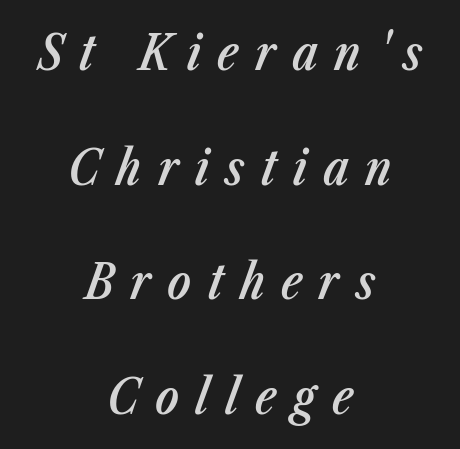
Q: Is the text bold? A: Semi-bold.
Q: Is the text italic (slanted)? A: Yes, it leans right by about 23 degrees.
Q: Is the text underlined? A: No.
Q: How is the paragraph aligned? A: Centered.
Q: Is the spacing between letters normal or unusually wide? A: Unusually wide.
Q: Is the spacing between lines tight, normal or loose? A: Loose.
Q: Width (condensed, normal, or wide)? A: Condensed.
Q: Stroke contrast? A: Low.
Q: x-height? A: Medium.
Q: Monospaced? A: No.
